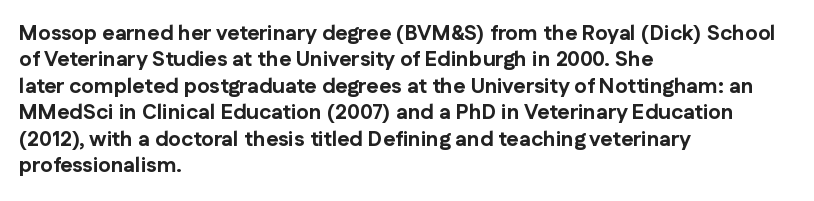
{"italic": "no", "bold": "yes", "underline": "no", "align": "left", "line_spacing": "normal", "line_spacing_ratio": 1.26, "letter_spacing": "normal", "letter_spacing_em": 0.0, "glyph_px": 21}
